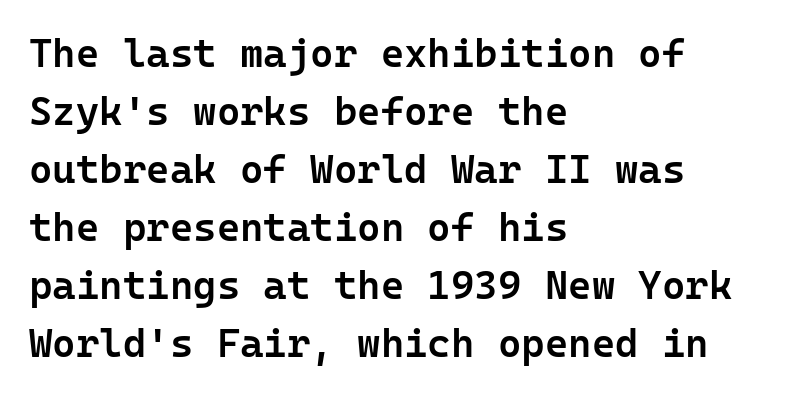
The image shows 40 px semibold sans-serif type, upright; set left-aligned, normal line spacing (1.45x), normal letter spacing, not underlined; low stroke contrast and a medium x-height.
